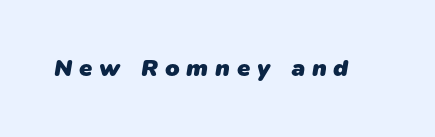
The image shows 24 px bold type; set unusually wide letter spacing (+0.28 em), not underlined.
